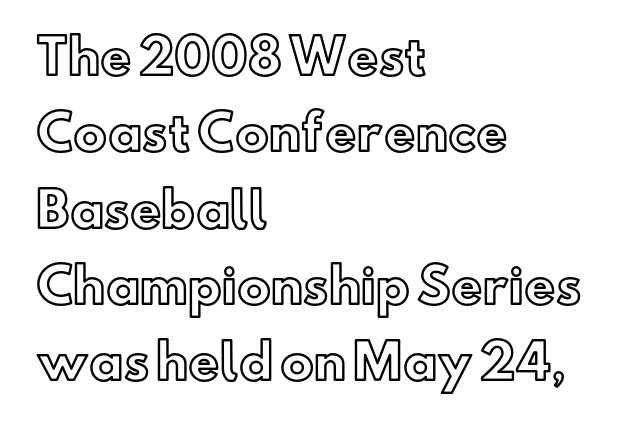
The image shows 48 px text type, upright; set left-aligned, normal line spacing (1.59x), normal letter spacing, not underlined; a small x-height.
